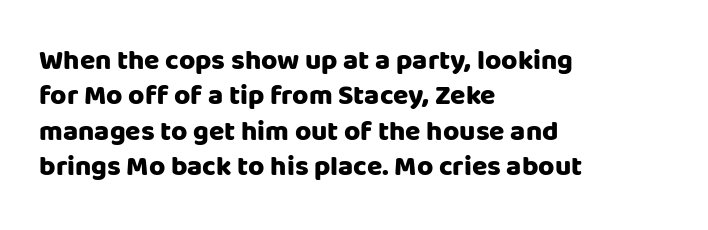
{"serif": "no", "italic": "no", "bold": "yes", "weight": "heavy", "width": "normal", "stroke_contrast": "low", "x_height": "large", "monospaced": "no", "underline": "no", "align": "left", "line_spacing": "normal", "line_spacing_ratio": 1.26, "letter_spacing": "normal", "letter_spacing_em": 0.0, "glyph_px": 28}
